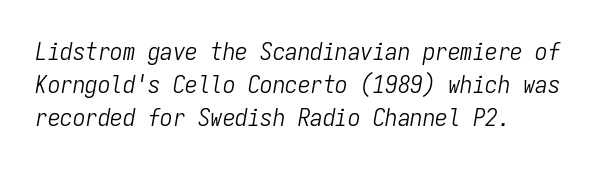
{"italic": "yes", "lean": "right", "slant_degrees": 9, "bold": "no", "underline": "no", "align": "left", "line_spacing": "normal", "line_spacing_ratio": 1.33, "letter_spacing": "normal", "letter_spacing_em": 0.0, "glyph_px": 25}
